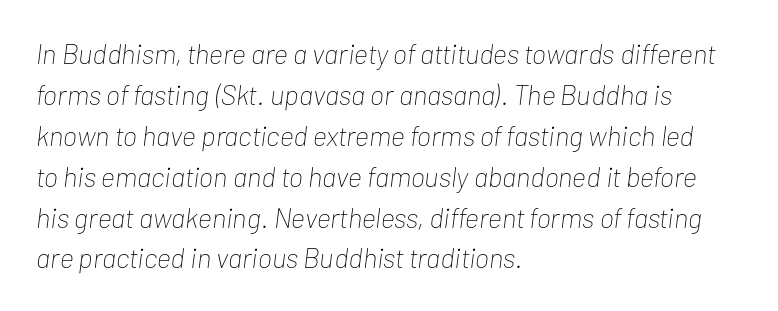
This rendering uses left alignment, leaving the right contour irregular. Here the designer chose a conventional face with non-uniform glyph widths. If you drew a line through each stem, it would be angled. The designer left line spacing at the default.
